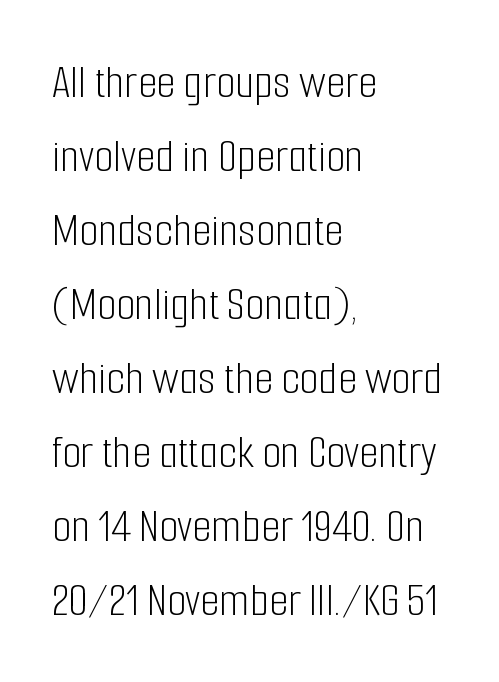
The passage shown has conventional tracking throughout. Each letter keeps its own natural width here, so spacing adapts to shape. If you drew a ruler down the left edge, every line would touch it. Is this a sans? Yes — the strokes have no serifs. The passage shown stacks its lines at a standard gap.
